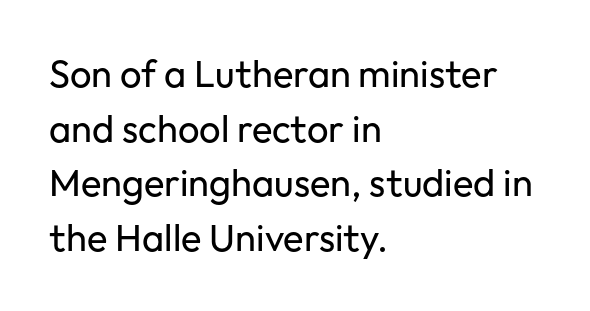
Q: Is the text bold? A: No.
Q: Is the text italic (slanted)? A: No, it is upright.
Q: Is the typeface a serif or a sans-serif typeface? A: Sans-serif.
Q: Is the text underlined? A: No.
Q: How is the paragraph aligned? A: Left-aligned.
Q: Is the spacing between letters normal or unusually wide? A: Normal.
Q: Is the spacing between lines tight, normal or loose? A: Normal.
Q: Width (condensed, normal, or wide)? A: Normal.
Q: Stroke contrast? A: Low.
Q: x-height? A: Medium.
Q: Monospaced? A: No.
